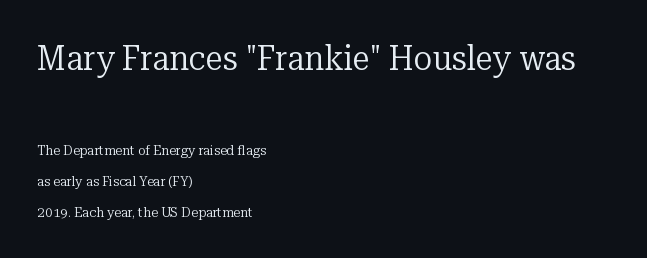
Q: Is the text bold? A: No.
Q: Is the text italic (slanted)? A: No, it is upright.
Q: Is the typeface a serif or a sans-serif typeface? A: Serif.
Q: Is the text underlined? A: No.
Q: How is the paragraph aligned? A: Left-aligned.
Q: Is the spacing between letters normal or unusually wide? A: Normal.
Q: Is the spacing between lines tight, normal or loose? A: Loose.
Q: Which block of text is set in a larger size, the first (top) or the second (bottom)? A: The first (top) one.
Q: Width (condensed, normal, or wide)? A: Normal.
Q: Stroke contrast? A: Low.
Q: x-height? A: Medium.
Q: Monospaced? A: No.
